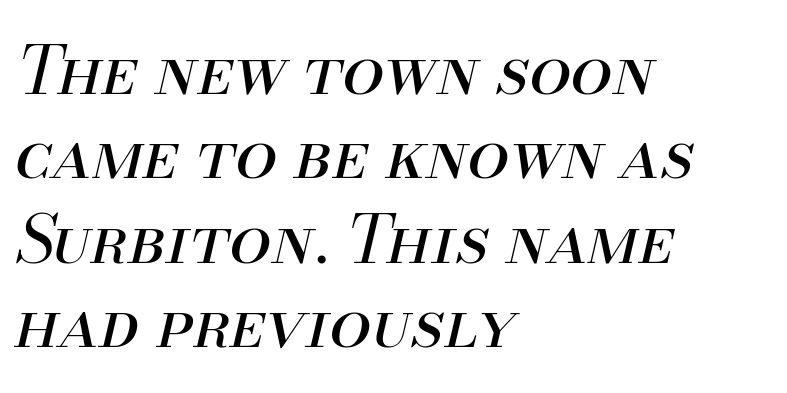
The image shows 67 px regular-weight type, italic (leaning right); set left-aligned, normal line spacing (1.26x), normal letter spacing, not underlined; medium stroke contrast and a small x-height.
